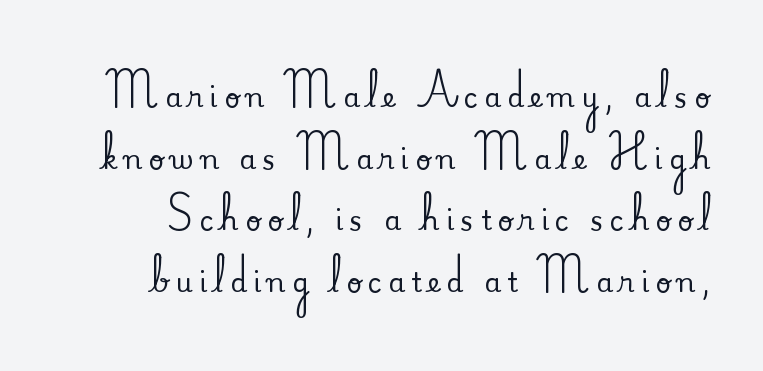
Q: Is the text italic (slanted)? A: No, it is upright.
Q: Is the text underlined? A: No.
Q: Is the spacing between letters normal or unusually wide? A: Unusually wide.
Q: Is the spacing between lines tight, normal or loose? A: Loose.
